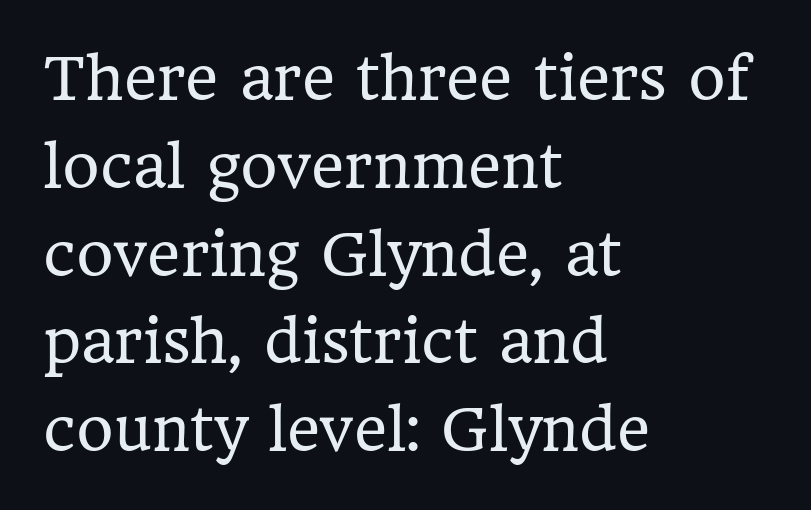
Q: Is the text bold? A: No.
Q: Is the text italic (slanted)? A: No, it is upright.
Q: Is the typeface a serif or a sans-serif typeface? A: Serif.
Q: Is the text underlined? A: No.
Q: How is the paragraph aligned? A: Left-aligned.
Q: Is the spacing between letters normal or unusually wide? A: Normal.
Q: Is the spacing between lines tight, normal or loose? A: Normal.
Q: Width (condensed, normal, or wide)? A: Normal.
Q: Stroke contrast? A: Low.
Q: x-height? A: Medium.
Q: Monospaced? A: No.
